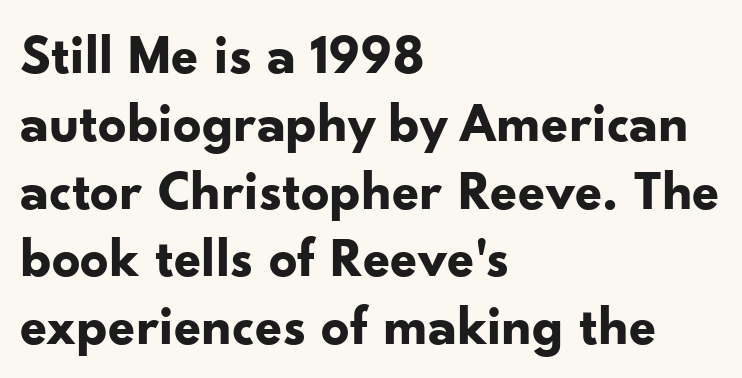
Each word holds together tightly as a unit, with standard inter-letter gaps. The letters advance in unequal steps, a hallmark of proportional type. No feet cap the strokes, marking this as sans-serif type. Is the type bold? Yes — the strokes are clearly thick and heavy.
